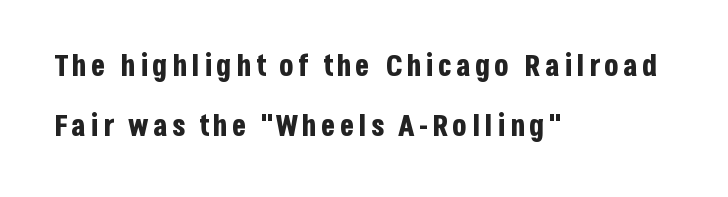
{"serif": "no", "italic": "no", "bold": "yes", "weight": "bold", "width": "condensed", "stroke_contrast": "low", "x_height": "large", "monospaced": "no", "underline": "no", "align": "left", "line_spacing": "loose", "line_spacing_ratio": 2.01, "glyph_px": 30}
